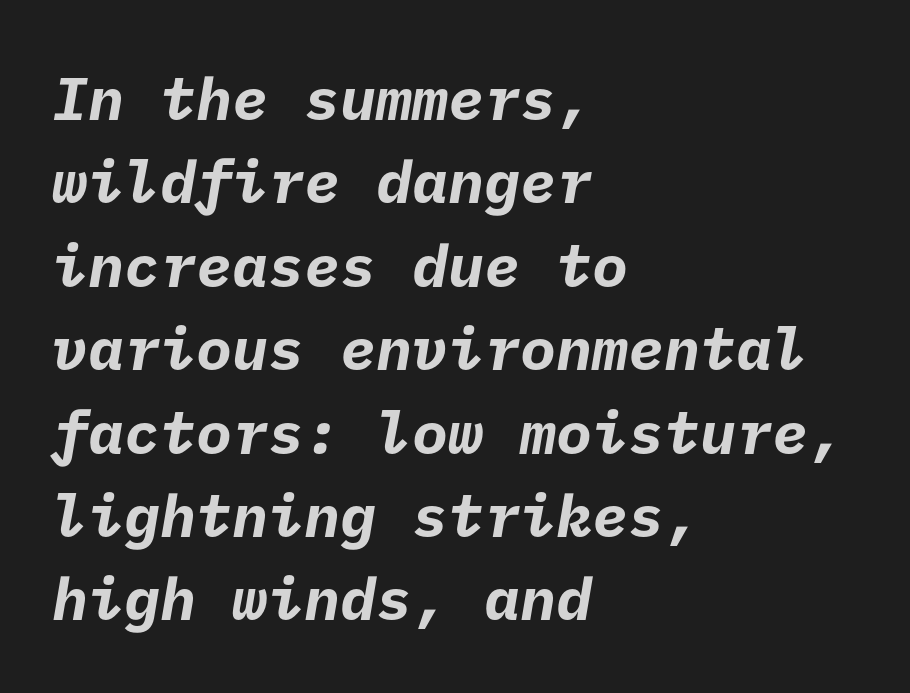
The image shows 60 px bold sans-serif type; set left-aligned, normal line spacing (1.39x), normal letter spacing, not underlined; low stroke contrast and a medium x-height.
